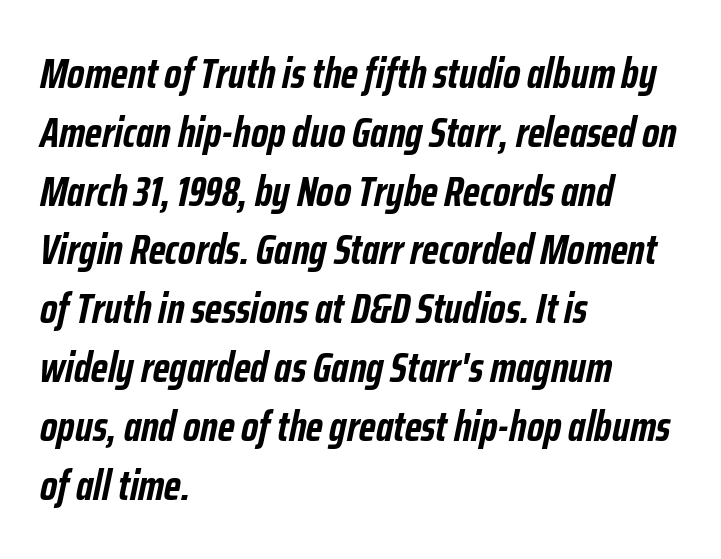
Q: Is the text bold? A: Yes.
Q: Is the text italic (slanted)? A: Yes, it leans right by about 12 degrees.
Q: Is the text underlined? A: No.
Q: How is the paragraph aligned? A: Left-aligned.
Q: Is the spacing between letters normal or unusually wide? A: Normal.
Q: Is the spacing between lines tight, normal or loose? A: Normal.
Q: Width (condensed, normal, or wide)? A: Condensed.
Q: Stroke contrast? A: Low.
Q: x-height? A: Medium.
Q: Monospaced? A: No.
